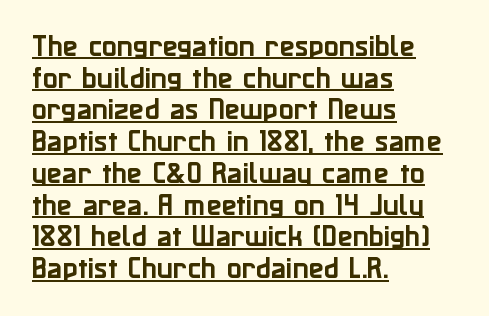
Q: Is the text italic (slanted)? A: No, it is upright.
Q: Is the text underlined? A: Yes.
Q: How is the paragraph aligned? A: Left-aligned.
Q: Is the spacing between letters normal or unusually wide? A: Normal.
Q: Is the spacing between lines tight, normal or loose? A: Normal.
